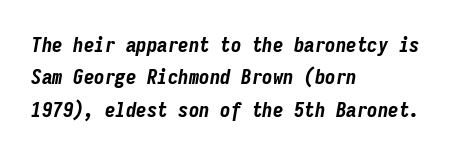
{"italic": "yes", "lean": "right", "slant_degrees": 9, "bold": "yes", "underline": "no", "align": "left", "line_spacing": "normal", "line_spacing_ratio": 1.54, "letter_spacing": "normal", "letter_spacing_em": 0.0, "glyph_px": 21}
